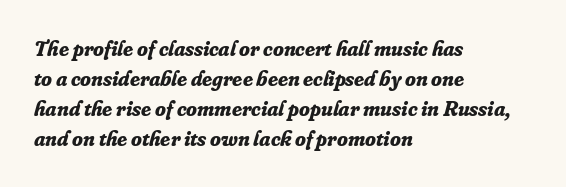
Style check: oblique. How would I describe the line gaps? Plain and ordinary. The strip under each line holds only bare page. This sample is left-justified, so line endings fall wherever the words run out.
